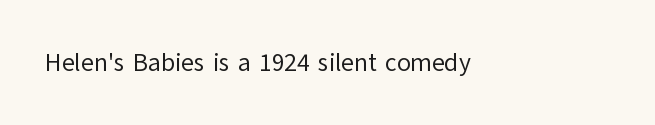
The image shows 25 px text type, upright; set normal letter spacing, not underlined.
